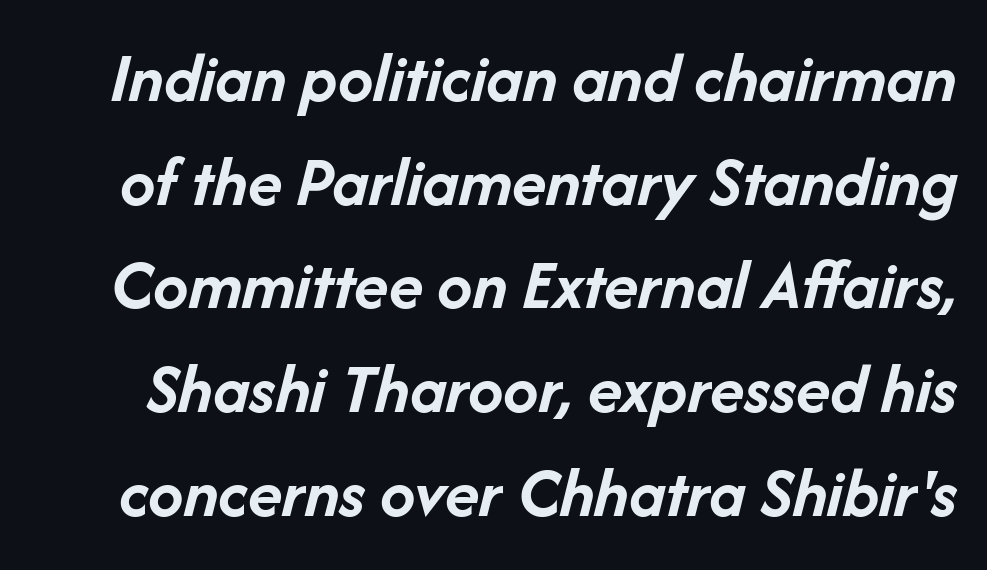
Q: Is the text bold? A: Yes.
Q: Is the text italic (slanted)? A: Yes, it leans right by about 14 degrees.
Q: Is the text underlined? A: No.
Q: Is the spacing between letters normal or unusually wide? A: Normal.
Q: Is the spacing between lines tight, normal or loose? A: Normal.
Q: Width (condensed, normal, or wide)? A: Normal.
Q: Stroke contrast? A: Low.
Q: x-height? A: Medium.
Q: Monospaced? A: No.
